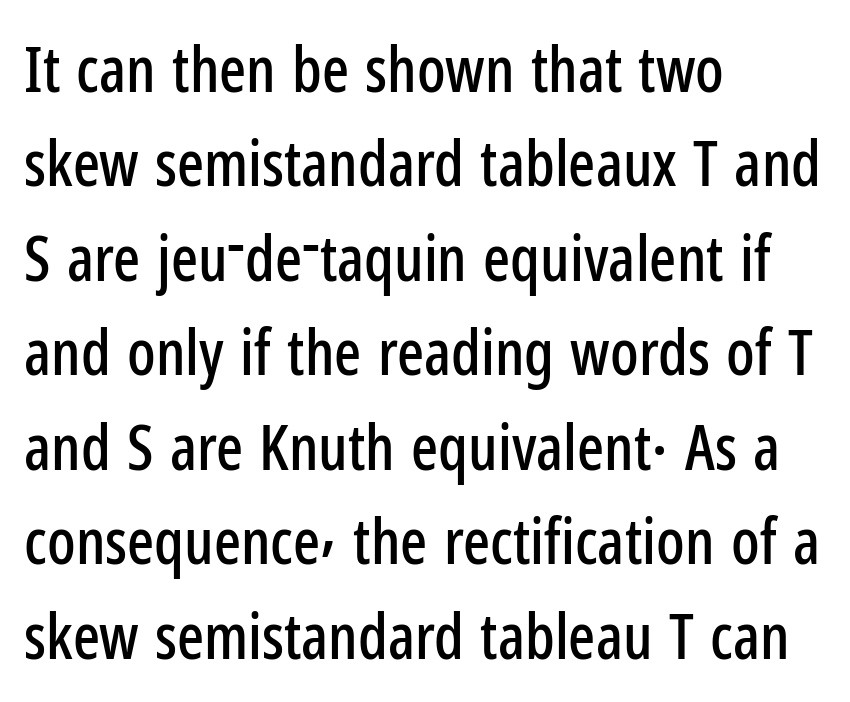
Q: Is the text italic (slanted)? A: No, it is upright.
Q: Is the typeface a serif or a sans-serif typeface? A: Sans-serif.
Q: Is the text underlined? A: No.
Q: How is the paragraph aligned? A: Left-aligned.
Q: Is the spacing between letters normal or unusually wide? A: Normal.
Q: Is the spacing between lines tight, normal or loose? A: Normal.
Q: Width (condensed, normal, or wide)? A: Condensed.
Q: Stroke contrast? A: Low.
Q: x-height? A: Medium.
Q: Monospaced? A: No.
